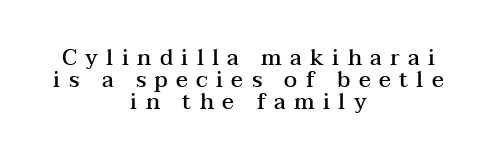
Caption: semibold face, moderately heavy strokes. The rendering positions every line midway between the sides. Substantial extra tracking has been applied to these lines. The typography opts for an upright posture over an oblique one. A bare baseline throughout the passage.
